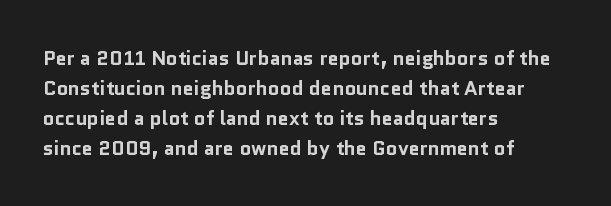
Q: Is the text bold? A: Yes.
Q: Is the text italic (slanted)? A: No, it is upright.
Q: Is the text underlined? A: No.
Q: How is the paragraph aligned? A: Left-aligned.
Q: Is the spacing between letters normal or unusually wide? A: Normal.
Q: Is the spacing between lines tight, normal or loose? A: Normal.
